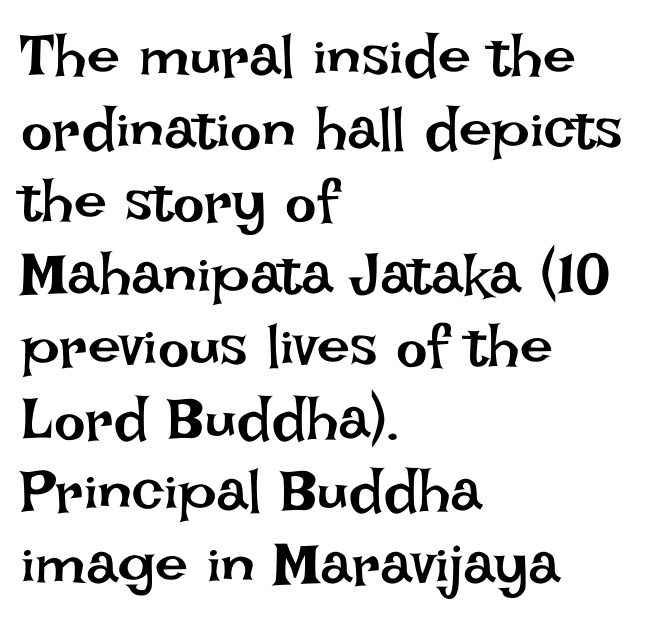
The image shows 59 px regular-weight type, upright; set left-aligned, line spacing 1.23x, normal letter spacing, not underlined; low stroke contrast and a large x-height.
